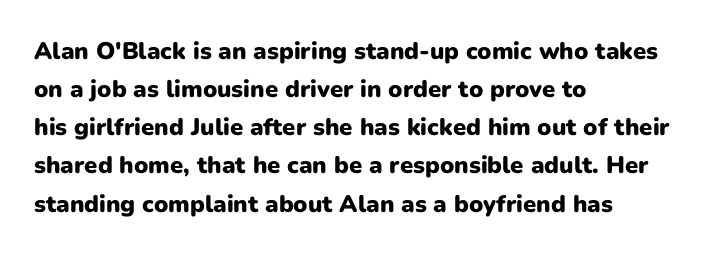
Any mark beneath the type? The region is blank. The letters stand upright; this is a roman face. The type is set solid horizontally, with unmodified tracking. Which margin do the lines hug? The left one — the right edge is uneven. The rendering uses a bold face; every stroke is thick and dark.
